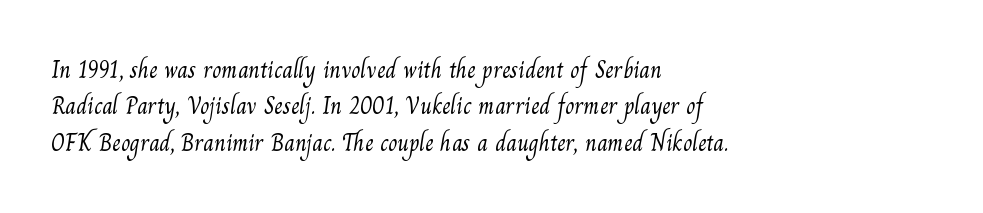
Q: Is the text bold? A: No.
Q: Is the text underlined? A: No.
Q: How is the paragraph aligned? A: Left-aligned.
Q: Is the spacing between letters normal or unusually wide? A: Normal.
Q: Is the spacing between lines tight, normal or loose? A: Normal.
